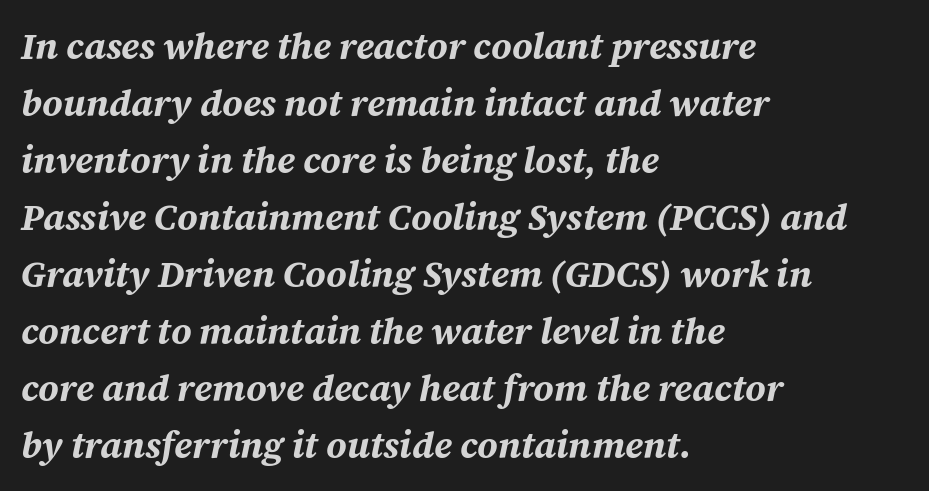
{"italic": "yes", "lean": "right", "slant_degrees": 12, "bold": "yes", "weight": "bold", "width": "normal", "stroke_contrast": "medium", "x_height": "medium", "monospaced": "no", "underline": "no", "align": "left", "line_spacing": "normal", "line_spacing_ratio": 1.54, "letter_spacing": "normal", "letter_spacing_em": 0.0, "glyph_px": 37}
